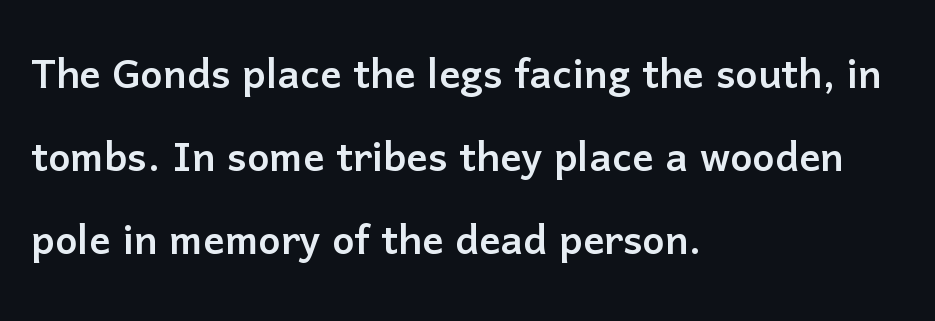
Q: Is the text italic (slanted)? A: No, it is upright.
Q: Is the typeface a serif or a sans-serif typeface? A: Sans-serif.
Q: Is the text underlined? A: No.
Q: How is the paragraph aligned? A: Left-aligned.
Q: Is the spacing between letters normal or unusually wide? A: Normal.
Q: Is the spacing between lines tight, normal or loose? A: Normal.
Q: Width (condensed, normal, or wide)? A: Normal.
Q: Stroke contrast? A: Low.
Q: x-height? A: Medium.
Q: Monospaced? A: No.
